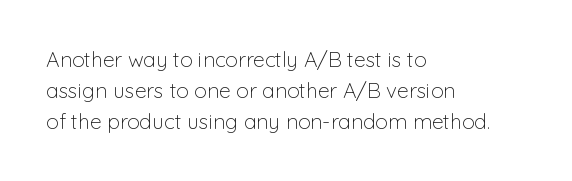
Q: Is the text bold? A: No.
Q: Is the text italic (slanted)? A: No, it is upright.
Q: Is the text underlined? A: No.
Q: How is the paragraph aligned? A: Left-aligned.
Q: Is the spacing between letters normal or unusually wide? A: Normal.
Q: Is the spacing between lines tight, normal or loose? A: Normal.
